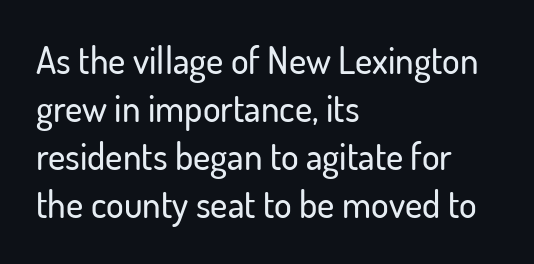
Q: Is the text italic (slanted)? A: No, it is upright.
Q: Is the typeface a serif or a sans-serif typeface? A: Sans-serif.
Q: Is the text underlined? A: No.
Q: How is the paragraph aligned? A: Left-aligned.
Q: Is the spacing between letters normal or unusually wide? A: Normal.
Q: Is the spacing between lines tight, normal or loose? A: Normal.
Q: Width (condensed, normal, or wide)? A: Normal.
Q: Stroke contrast? A: Low.
Q: x-height? A: Small.
Q: Monospaced? A: No.
